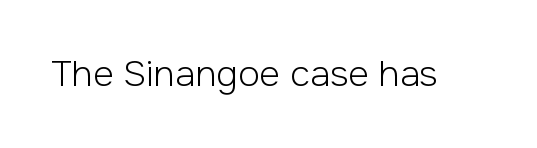
The image shows 36 px light sans-serif type, upright; set normal letter spacing, not underlined; low stroke contrast and a medium x-height.
